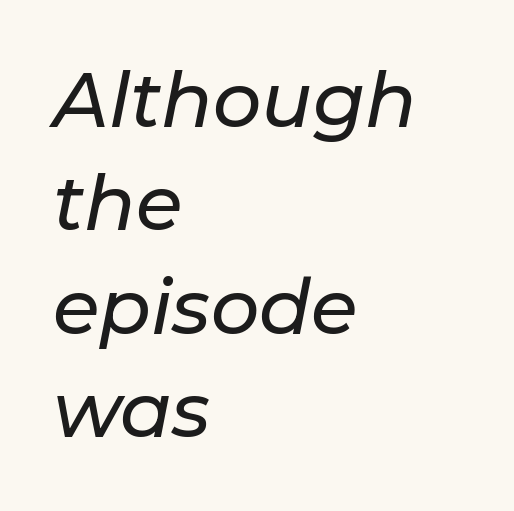
The image shows 76 px text type, italic (leaning right); set left-aligned, normal line spacing (1.36x), normal letter spacing, not underlined; low stroke contrast and a medium x-height.
